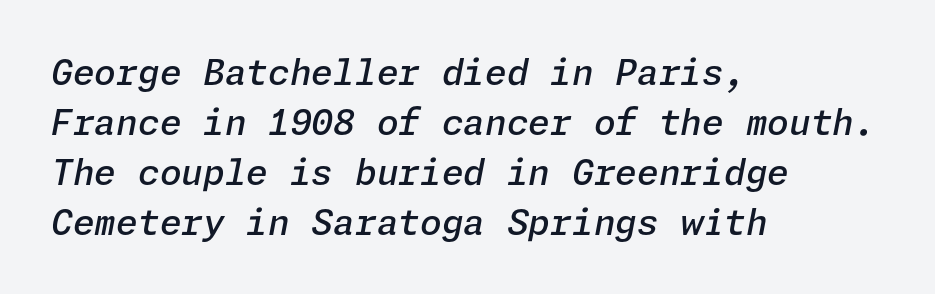
Q: Is the text bold? A: Semi-bold.
Q: Is the text italic (slanted)? A: Yes, it leans right by about 11 degrees.
Q: Is the text underlined? A: No.
Q: How is the paragraph aligned? A: Left-aligned.
Q: Is the spacing between letters normal or unusually wide? A: Normal.
Q: Is the spacing between lines tight, normal or loose? A: Normal.
Q: Width (condensed, normal, or wide)? A: Normal.
Q: Stroke contrast? A: Low.
Q: x-height? A: Medium.
